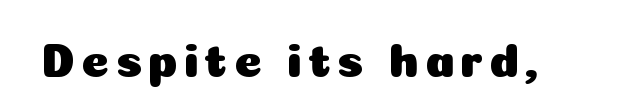
Q: Is the text italic (slanted)? A: No, it is upright.
Q: Is the typeface a serif or a sans-serif typeface? A: Sans-serif.
Q: Is the text underlined? A: No.
Q: Width (condensed, normal, or wide)? A: Normal.
Q: Stroke contrast? A: Low.
Q: x-height? A: Medium.
Q: Monospaced? A: No.
